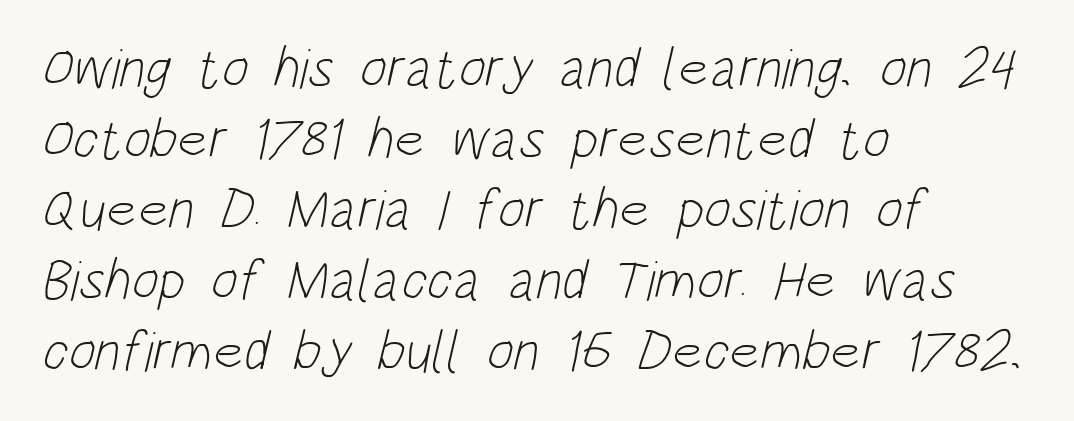
Q: Is the text bold? A: No.
Q: Is the typeface a serif or a sans-serif typeface? A: Sans-serif.
Q: Is the text underlined? A: No.
Q: How is the paragraph aligned? A: Left-aligned.
Q: Is the spacing between letters normal or unusually wide? A: Normal.
Q: Width (condensed, normal, or wide)? A: Condensed.
Q: Stroke contrast? A: Low.
Q: x-height? A: Large.
Q: Monospaced? A: No.
